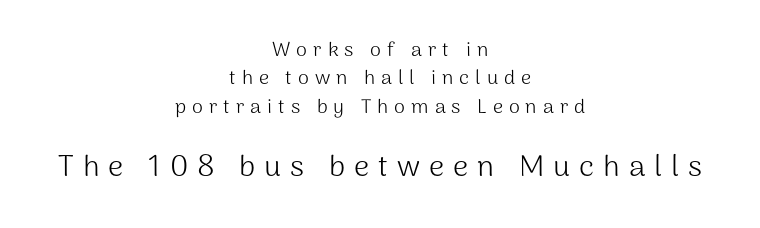
Looks like regular typesetting: each glyph gets only the width it needs. How would I describe the line gaps? Plain and ordinary. This rendering employs a face without finishing strokes, i.e., a sans-serif. Look at the tracking — it's clearly loosened, letters drifting apart.
